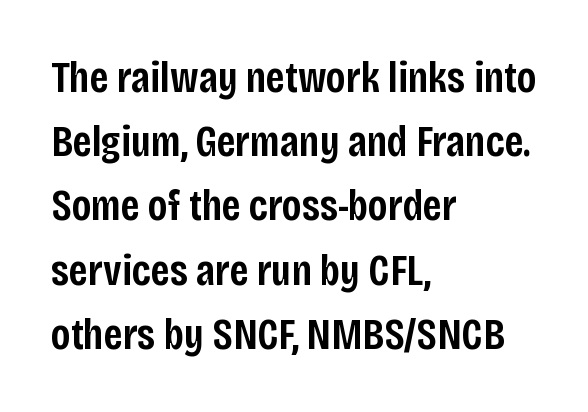
{"serif": "no", "italic": "no", "bold": "semi", "weight": "semibold", "width": "condensed", "stroke_contrast": "low", "x_height": "large", "monospaced": "no", "underline": "no", "align": "left", "line_spacing": "normal", "line_spacing_ratio": 1.46, "letter_spacing": "normal", "letter_spacing_em": 0.0, "glyph_px": 44}
